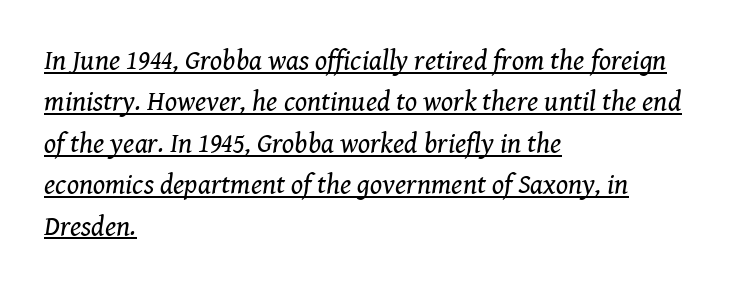
The image shows 28 px regular-weight serif type, italic (leaning right); set left-aligned, normal line spacing (1.48x), normal letter spacing, underlined; medium stroke contrast and a medium x-height.
